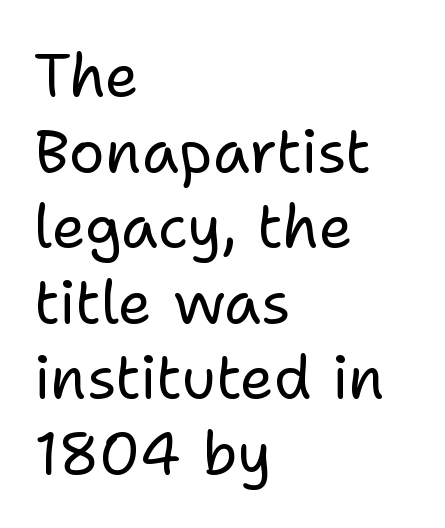
The image shows 60 px regular-weight sans-serif type, upright; set left-aligned, normal line spacing (1.26x), normal letter spacing, not underlined; low stroke contrast and a medium x-height.
